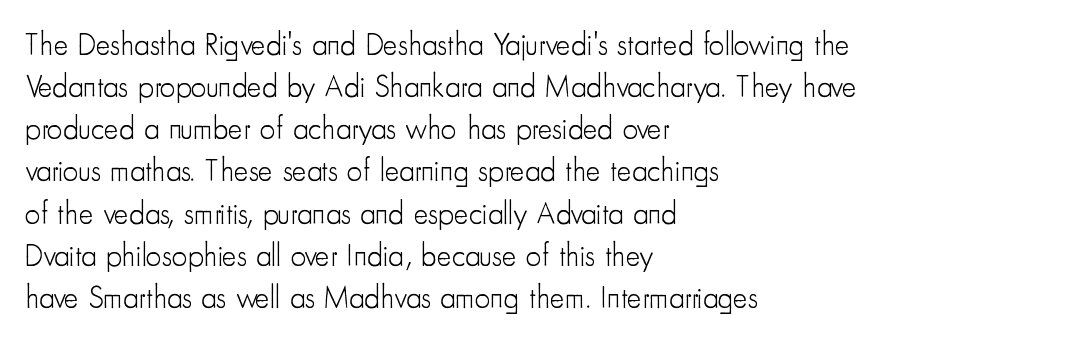
{"serif": "no", "italic": "no", "bold": "no", "weight": "light", "width": "condensed", "stroke_contrast": "low", "x_height": "small", "monospaced": "no", "underline": "no", "align": "left", "line_spacing": "normal", "line_spacing_ratio": 1.36, "letter_spacing": "normal", "letter_spacing_em": 0.0, "glyph_px": 31}
